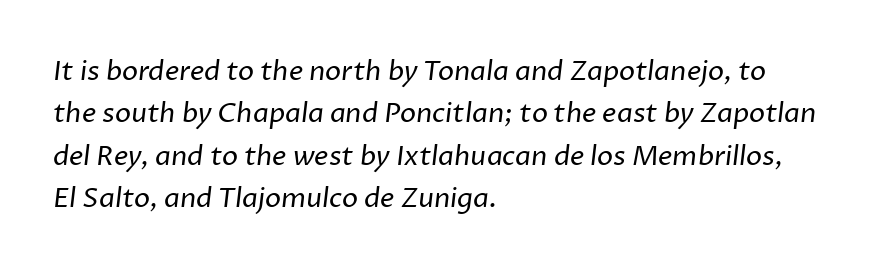
Q: Is the text bold? A: No.
Q: Is the text underlined? A: No.
Q: How is the paragraph aligned? A: Left-aligned.
Q: Is the spacing between letters normal or unusually wide? A: Normal.
Q: Is the spacing between lines tight, normal or loose? A: Normal.
